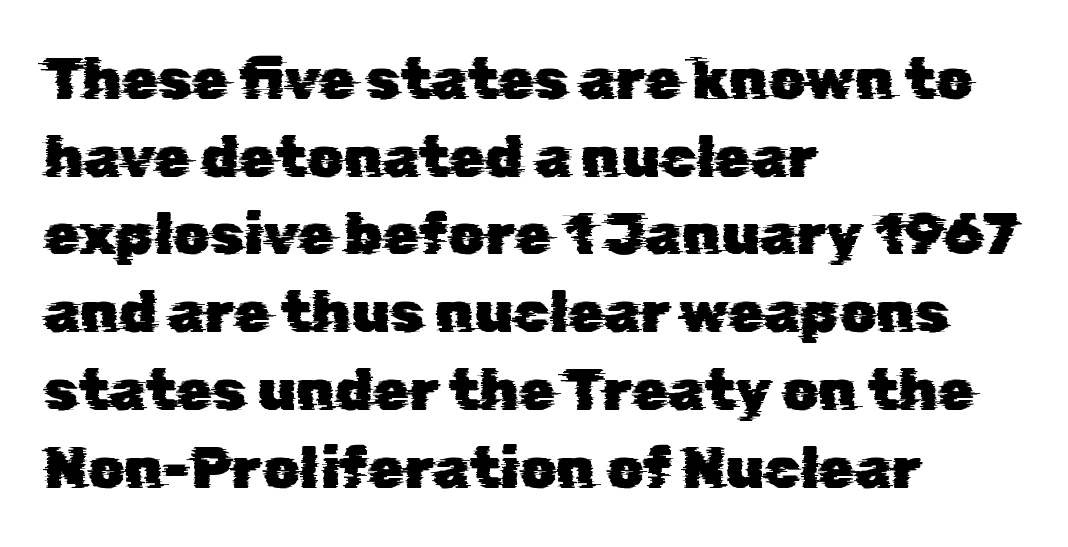
The image shows 58 px sans-serif type; set left-aligned, normal line spacing (1.34x), normal letter spacing, not underlined; low stroke contrast and a medium x-height.
